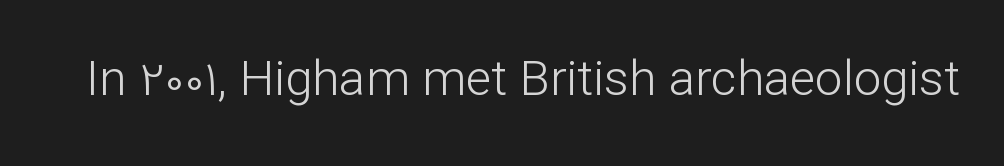
The image shows 49 px light sans-serif type, upright; set normal letter spacing, not underlined; low stroke contrast and a medium x-height.
